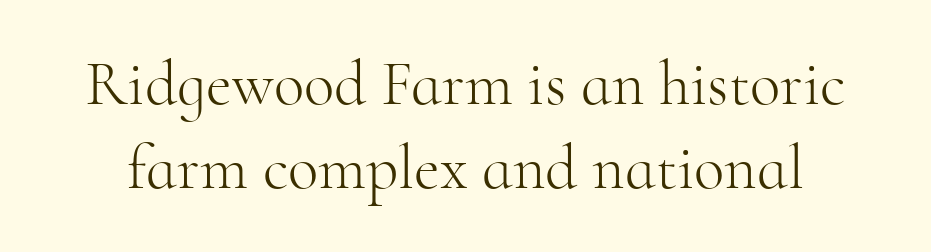
Q: Is the text bold? A: No.
Q: Is the text italic (slanted)? A: No, it is upright.
Q: Is the typeface a serif or a sans-serif typeface? A: Serif.
Q: Is the text underlined? A: No.
Q: Is the spacing between letters normal or unusually wide? A: Normal.
Q: Is the spacing between lines tight, normal or loose? A: Normal.
Q: Width (condensed, normal, or wide)? A: Normal.
Q: Stroke contrast? A: High.
Q: x-height? A: Small.
Q: Monospaced? A: No.
